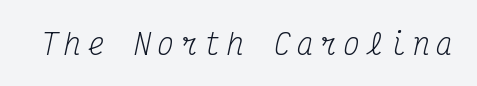
Q: Is the text bold? A: No.
Q: Is the text italic (slanted)? A: Yes, it leans right by about 12 degrees.
Q: Is the typeface a serif or a sans-serif typeface? A: Serif.
Q: Is the text underlined? A: No.
Q: Is the spacing between letters normal or unusually wide? A: Unusually wide.
Q: Width (condensed, normal, or wide)? A: Condensed.
Q: Stroke contrast? A: Medium.
Q: x-height? A: Medium.
Q: Monospaced? A: Yes.
